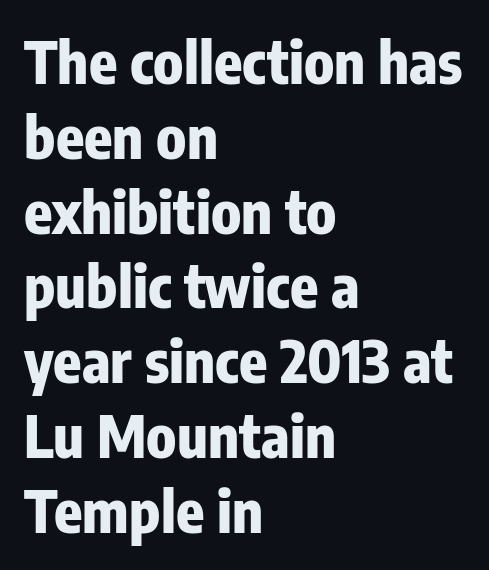
Q: Is the text bold? A: Yes.
Q: Is the text italic (slanted)? A: No, it is upright.
Q: Is the typeface a serif or a sans-serif typeface? A: Sans-serif.
Q: Is the text underlined? A: No.
Q: How is the paragraph aligned? A: Left-aligned.
Q: Is the spacing between letters normal or unusually wide? A: Normal.
Q: Is the spacing between lines tight, normal or loose? A: Normal.
Q: Width (condensed, normal, or wide)? A: Condensed.
Q: Stroke contrast? A: Low.
Q: x-height? A: Medium.
Q: Monospaced? A: No.
